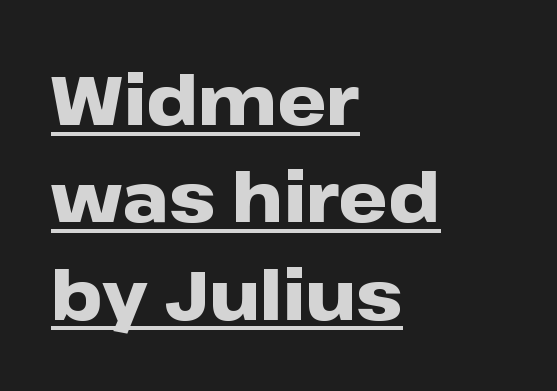
Q: Is the text bold? A: Yes.
Q: Is the text italic (slanted)? A: No, it is upright.
Q: Is the typeface a serif or a sans-serif typeface? A: Sans-serif.
Q: Is the text underlined? A: Yes.
Q: How is the paragraph aligned? A: Left-aligned.
Q: Is the spacing between letters normal or unusually wide? A: Normal.
Q: Is the spacing between lines tight, normal or loose? A: Normal.
Q: Width (condensed, normal, or wide)? A: Wide.
Q: Stroke contrast? A: Low.
Q: x-height? A: Medium.
Q: Monospaced? A: No.
